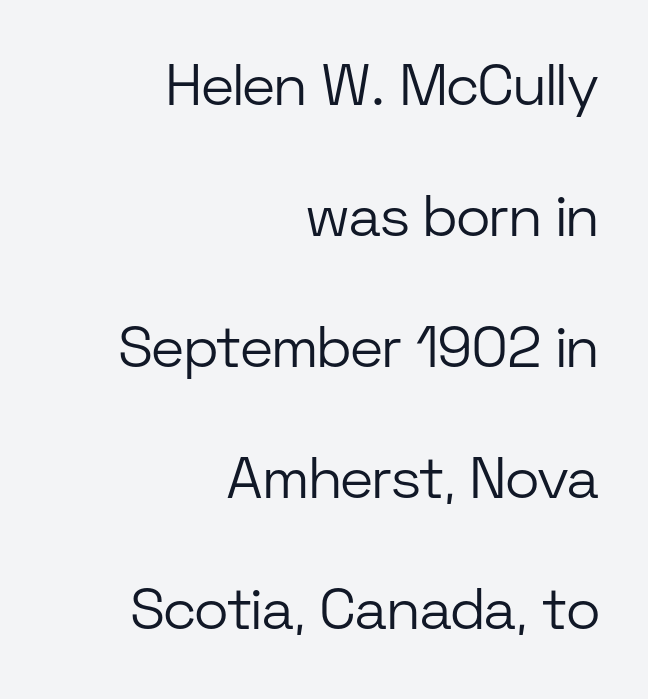
No feet cap the strokes, marking this as sans-serif type. Caption: standard tracking, unaltered. Characters remain perfectly vertical along every line. The paragraph has a hard right edge and a soft left edge. Descenders are the only things crossing below the line. Notice the wide empty band between every row — that's loose leading.
